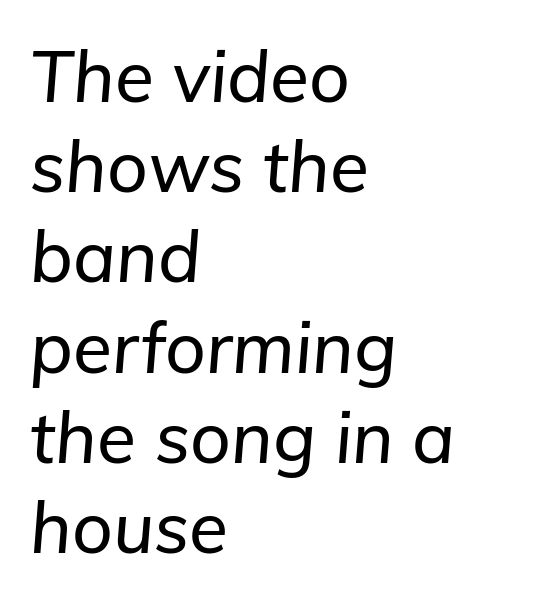
{"italic": "yes", "lean": "right", "slant_degrees": 5, "width": "normal", "stroke_contrast": "low", "x_height": "medium", "monospaced": "no", "underline": "no", "align": "left", "line_spacing": "normal", "line_spacing_ratio": 1.27, "letter_spacing": "normal", "letter_spacing_em": 0.0, "glyph_px": 71}
